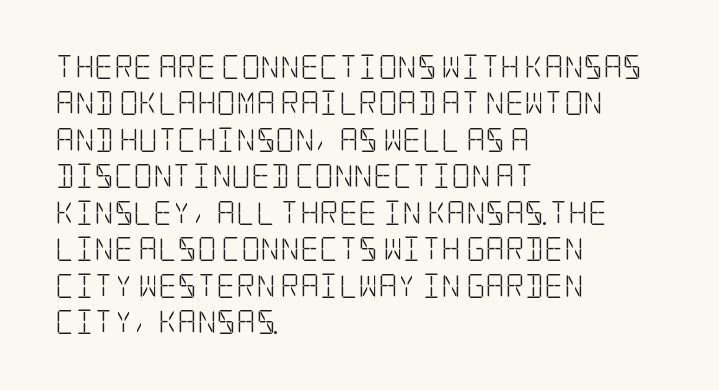
The foot of each line stays bare and open. These lines stack with their left ends in a neat column. Italic: no, the glyphs are upright roman. These lines sit exactly where default settings would place them.
